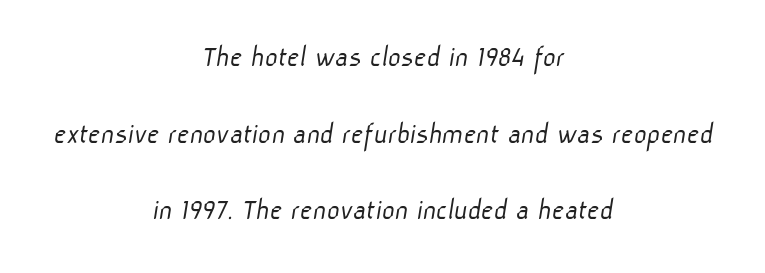
Descenders hang freely into open space. These lines stand farther apart than default settings would place them. In terms of letterform style, serifs are entirely absent. Nothing unusual about the tracking: characters are spaced as the font intends. Here the designer chose a conventional face with non-uniform glyph widths.
